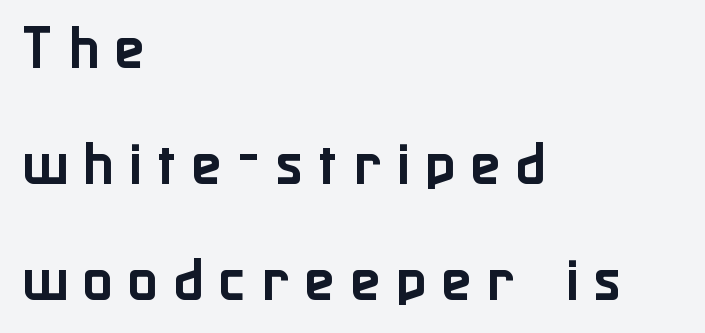
The image shows 49 px sans-serif type, upright; set left-aligned, loose line spacing (2.37x), unusually wide letter spacing (+0.32 em), not underlined; low stroke contrast and a medium x-height.
